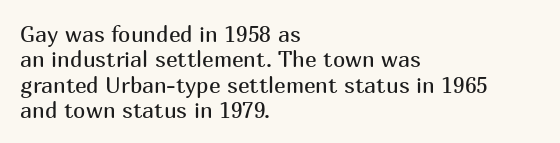
The image shows 22 px text type, upright; set left-aligned, tight line spacing (1.15x), normal letter spacing, not underlined.
